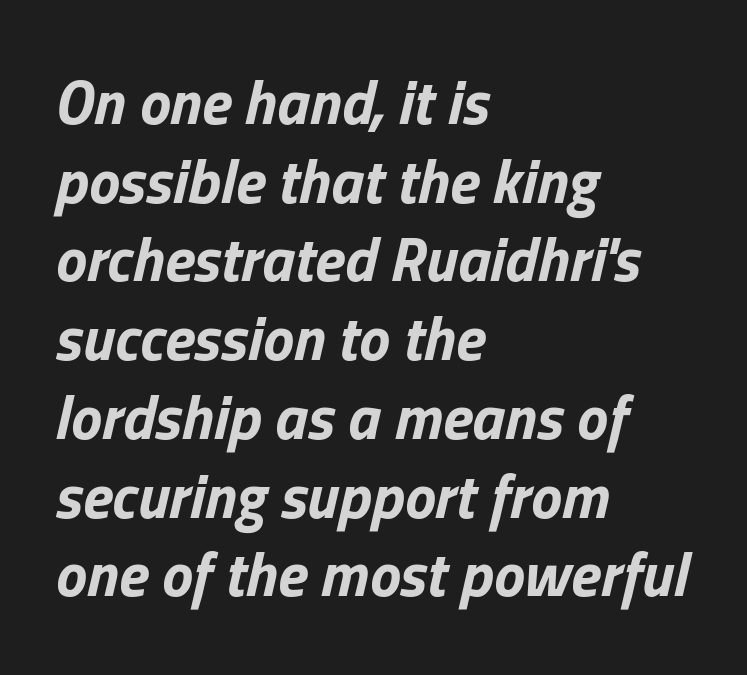
The image shows 62 px bold type, italic (leaning right); set left-aligned, normal line spacing (1.27x), normal letter spacing, not underlined; low stroke contrast and a medium x-height.
